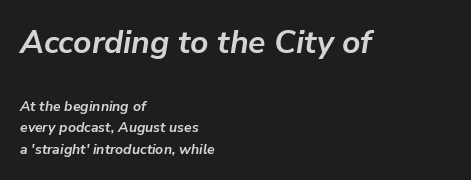
Unmarked baselines from the first word to the last. Short note: letters normally spaced. Vertical spacing — default. Each line starts at the same left margin while the right side varies. Visually, the top section dominates because its glyphs are scaled up.
